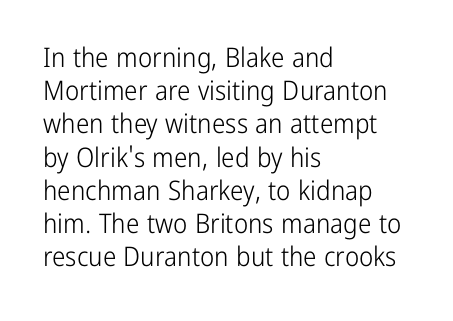
The image shows 27 px text type, upright; set left-aligned, line spacing 1.23x, normal letter spacing, not underlined.
